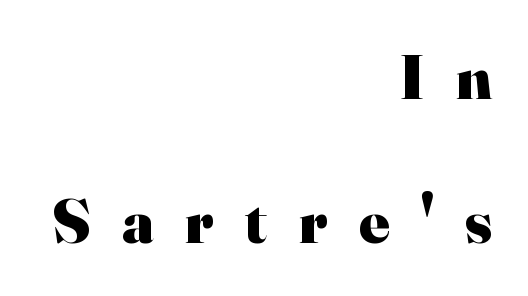
A clean baseline with only descenders dipping below it. A roman cut, with each character standing at attention. Unlike a clean sans, this face finishes its strokes with serifs. Caption: expanded tracking, letters set apart. Compared with a flush-left layout, this one pins lines to the opposite, right side. One glance says open: line gaps are wider than usual.
